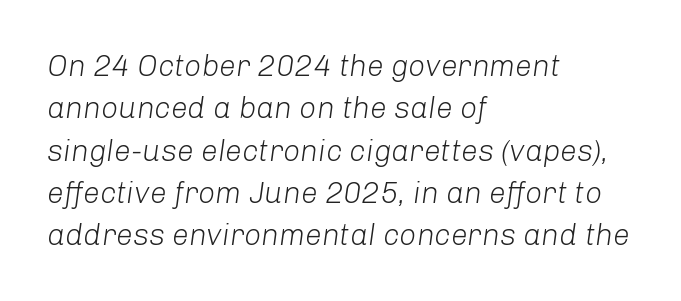
These lines stack with their left ends in a neat column. The strokes carry an ordinary text weight at most. The block of text has a typical density, with ordinary space between rows. How are the letters spaced? Ordinarily, with no added tracking. A clean baseline with only descenders dipping below it. When letters slant like this, we call the style italic.
